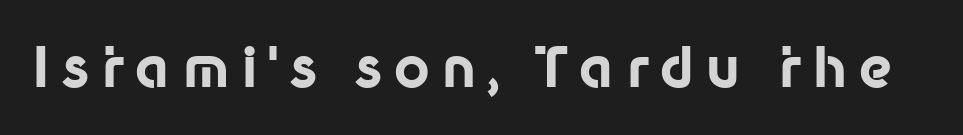
Q: Is the text bold? A: Yes.
Q: Is the text italic (slanted)? A: No, it is upright.
Q: Is the typeface a serif or a sans-serif typeface? A: Sans-serif.
Q: Is the text underlined? A: No.
Q: Is the spacing between letters normal or unusually wide? A: Unusually wide.
Q: Width (condensed, normal, or wide)? A: Normal.
Q: Stroke contrast? A: Low.
Q: x-height? A: Medium.
Q: Monospaced? A: No.
